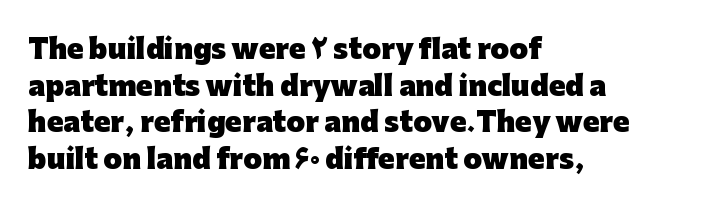
Casual observation: everything's shoved over to the left. Look at the tracking — it's just the regular setting, nothing added. The rendering uses a moderate line-height, typical for paragraphs. Decoration check: the copy has no underline. The face used here has the dense, thick strokes of a bold. The typography opts for an upright posture over an oblique one.
